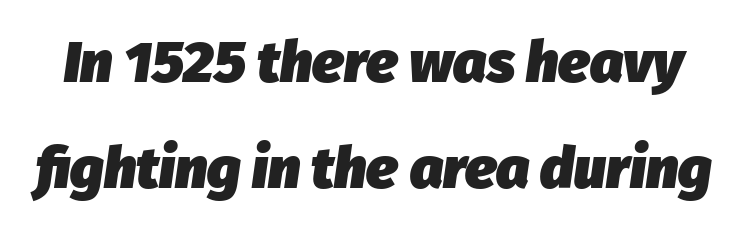
The image shows 58 px heavy type, italic (leaning right); set line spacing 1.83x, normal letter spacing, not underlined; low stroke contrast and a medium x-height.
